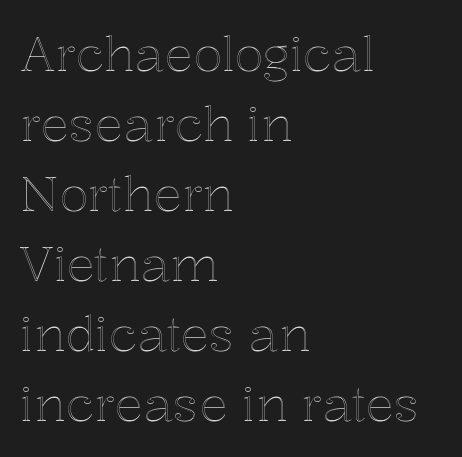
The foot of each line stays bare and open. Line beginnings align vertically; line endings do not. No extra tracking has been applied to these lines. Proportional: the letters do not fall into vertical columns. These lines were composed using upright roman letters. Students, observe: this is what conventionally led text looks like.
